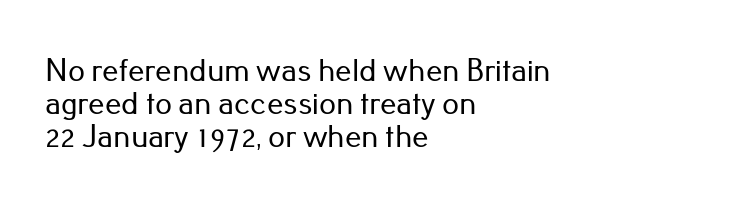
Q: Is the text italic (slanted)? A: No, it is upright.
Q: Is the typeface a serif or a sans-serif typeface? A: Sans-serif.
Q: Is the text underlined? A: No.
Q: How is the paragraph aligned? A: Left-aligned.
Q: Is the spacing between letters normal or unusually wide? A: Normal.
Q: Is the spacing between lines tight, normal or loose? A: Tight.
Q: Width (condensed, normal, or wide)? A: Normal.
Q: Stroke contrast? A: Low.
Q: x-height? A: Small.
Q: Monospaced? A: No.
